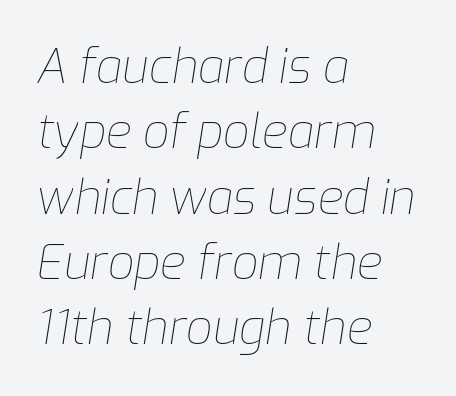
{"italic": "yes", "lean": "right", "slant_degrees": 9, "bold": "no", "weight": "thin", "width": "normal", "stroke_contrast": "low", "x_height": "medium", "monospaced": "no", "underline": "no", "align": "left", "line_spacing": "normal", "line_spacing_ratio": 1.39, "letter_spacing": "normal", "letter_spacing_em": 0.0, "glyph_px": 47}
